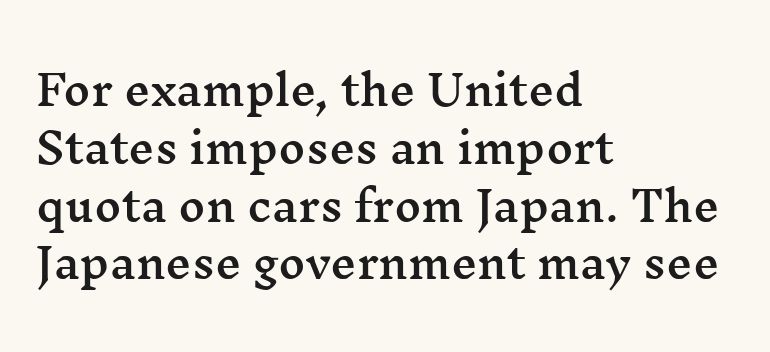
Q: Is the text italic (slanted)? A: No, it is upright.
Q: Is the typeface a serif or a sans-serif typeface? A: Serif.
Q: Is the text underlined? A: No.
Q: How is the paragraph aligned? A: Left-aligned.
Q: Is the spacing between letters normal or unusually wide? A: Normal.
Q: Is the spacing between lines tight, normal or loose? A: Normal.
Q: Width (condensed, normal, or wide)? A: Wide.
Q: Stroke contrast? A: Medium.
Q: x-height? A: Medium.
Q: Monospaced? A: No.
